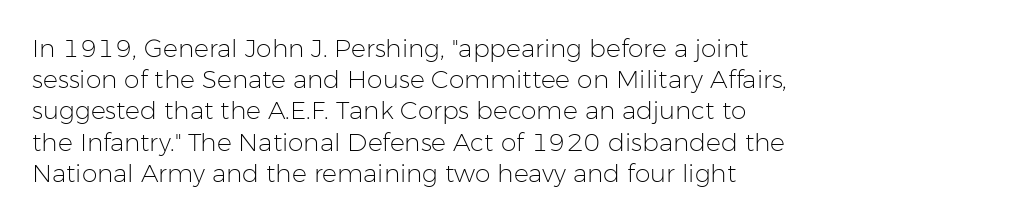
{"italic": "no", "bold": "no", "underline": "no", "align": "left", "line_spacing": "normal", "line_spacing_ratio": 1.25, "letter_spacing": "normal", "letter_spacing_em": 0.0, "glyph_px": 25}
